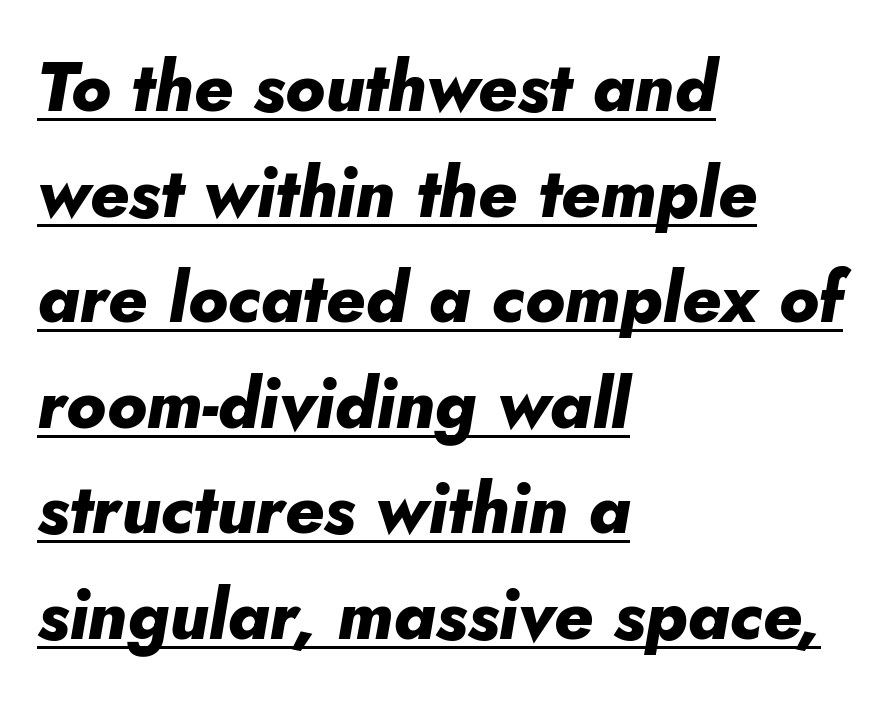
Inter-character spacing is left at the font's built-in metrics. You could not count columns in this text — the font is proportionally spaced. The ragged edge is on the right, which tells us the setting is flush left. The face used here has a pronounced slope to its letters. The glyphs are accompanied by a horizontal stroke just below them. Normally led — the rows are evenly, conventionally spaced.
